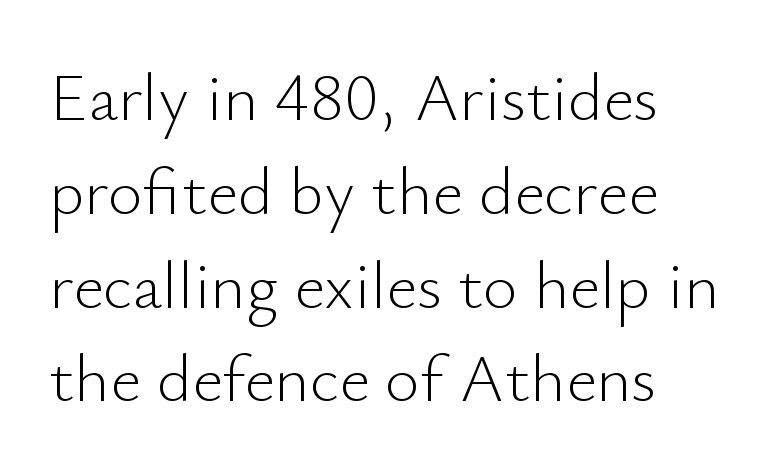
{"serif": "no", "italic": "no", "bold": "no", "weight": "light", "width": "normal", "stroke_contrast": "low", "x_height": "small", "monospaced": "no", "underline": "no", "align": "left", "line_spacing": "normal", "line_spacing_ratio": 1.4, "letter_spacing": "normal", "letter_spacing_em": 0.0, "glyph_px": 67}
